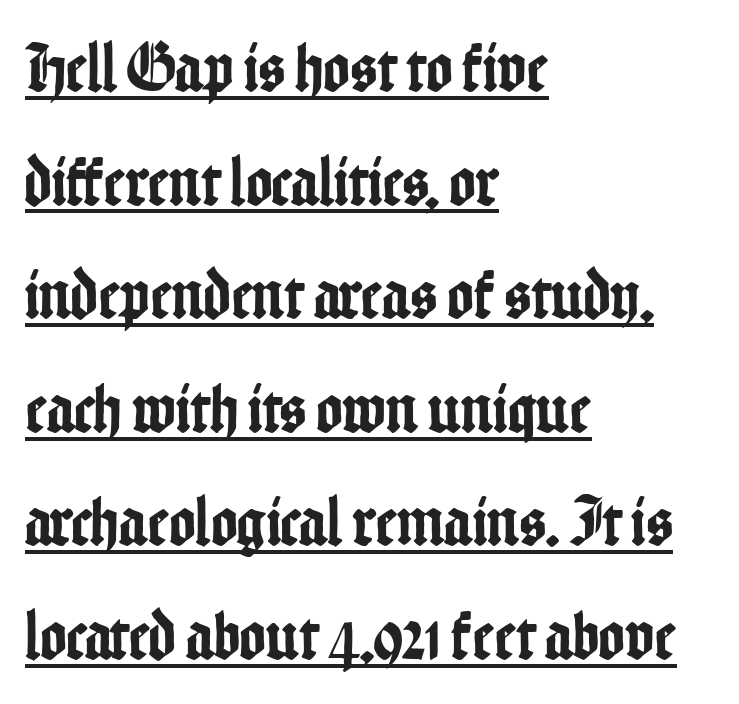
Q: Is the text italic (slanted)? A: No, it is upright.
Q: Is the typeface a serif or a sans-serif typeface? A: Sans-serif.
Q: Is the text underlined? A: Yes.
Q: How is the paragraph aligned? A: Left-aligned.
Q: Is the spacing between letters normal or unusually wide? A: Normal.
Q: Is the spacing between lines tight, normal or loose? A: Normal.
Q: Width (condensed, normal, or wide)? A: Condensed.
Q: Stroke contrast? A: Low.
Q: x-height? A: Medium.
Q: Monospaced? A: No.
